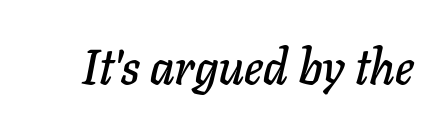
Beneath every word, the page is bare. This sample has the flowing, uneven cadence of proportional lettering. Tall strokes in this sample are angled rather than plumb. Is the letter spacing exaggerated? No — it looks like the ordinary default.
